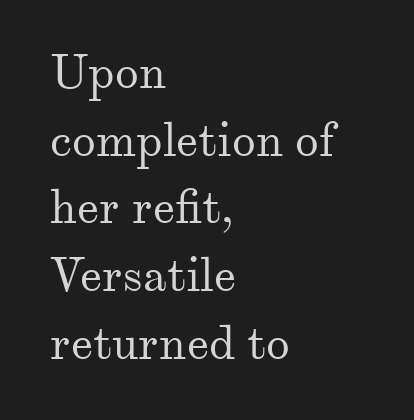
{"serif": "yes", "italic": "no", "bold": "no", "weight": "regular", "width": "normal", "stroke_contrast": "medium", "x_height": "small", "monospaced": "no", "underline": "no", "align": "left", "line_spacing": "normal", "line_spacing_ratio": 1.41, "letter_spacing": "normal", "letter_spacing_em": 0.0, "glyph_px": 48}
